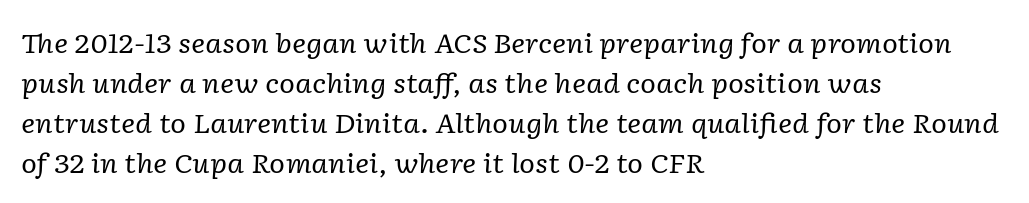
The image shows 27 px text type, italic (leaning right); set left-aligned, normal line spacing (1.48x), normal letter spacing, not underlined.
